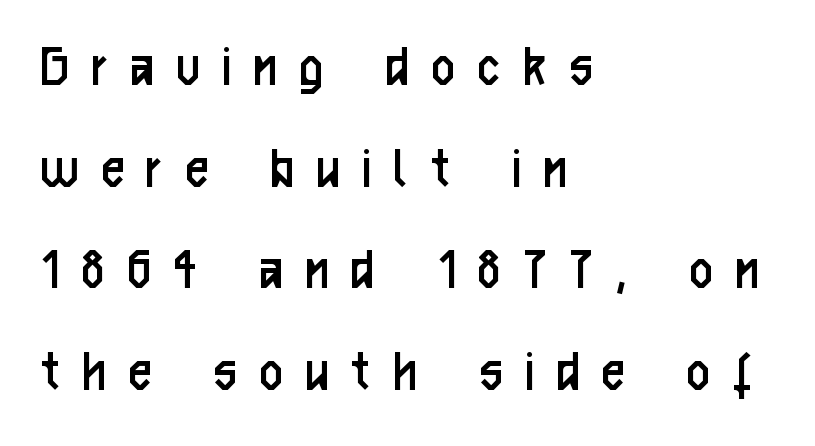
The image shows 62 px regular-weight, condensed sans-serif type, upright; set left-aligned, normal line spacing (1.64x), unusually wide letter spacing (+0.38 em), not underlined; low stroke contrast and a medium x-height.
